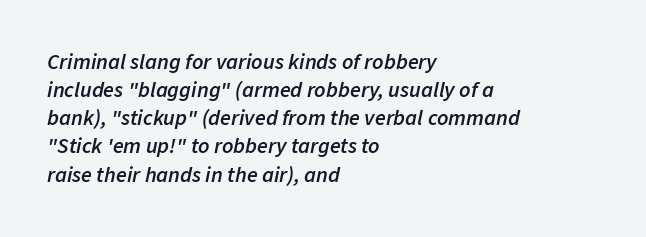
The space between consecutive lines is moderate. Where is the straight margin? On the left. The passage shown is semibold, sitting just below true bold. The passage shown is not underscored anywhere.
